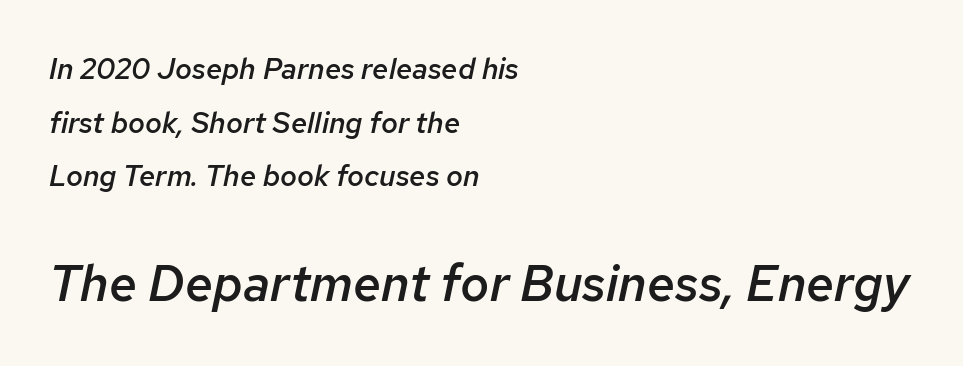
Q: Is the text bold? A: Semi-bold.
Q: Is the text italic (slanted)? A: Yes, it leans right by about 12 degrees.
Q: Is the text underlined? A: No.
Q: How is the paragraph aligned? A: Left-aligned.
Q: Is the spacing between letters normal or unusually wide? A: Normal.
Q: Which block of text is set in a larger size, the first (top) or the second (bottom)? A: The second (bottom) one.
Q: Width (condensed, normal, or wide)? A: Normal.
Q: Stroke contrast? A: Low.
Q: x-height? A: Medium.
Q: Monospaced? A: No.
